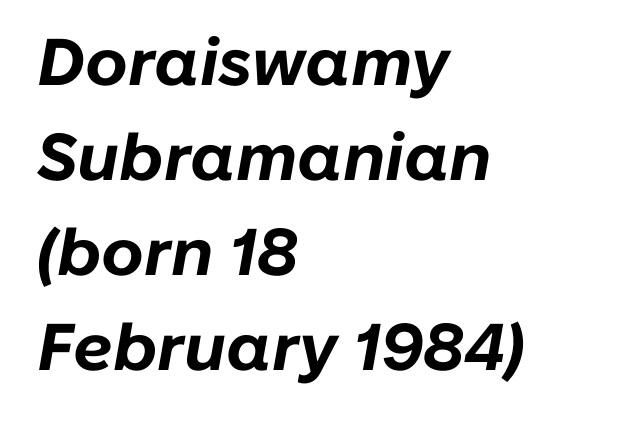
Caption: multi-line text, flush left, ragged right. Note the varied advance widths — an 'i' is clearly narrower than an 'm'. Each word holds together tightly as a unit, with standard inter-letter gaps. Each new line begins a customary step beneath the previous one.
